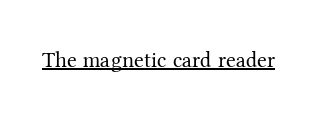
{"italic": "no", "bold": "no", "underline": "yes", "letter_spacing": "normal", "letter_spacing_em": 0.0, "glyph_px": 22}
